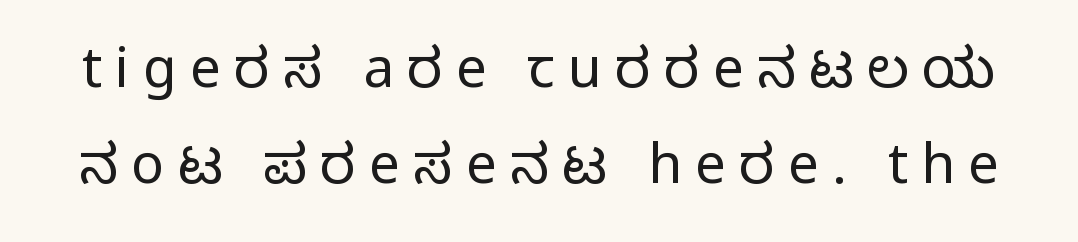
Q: Is the text italic (slanted)? A: No, it is upright.
Q: Is the typeface a serif or a sans-serif typeface? A: Sans-serif.
Q: Is the text underlined? A: No.
Q: Is the spacing between letters normal or unusually wide? A: Unusually wide.
Q: Width (condensed, normal, or wide)? A: Condensed.
Q: Stroke contrast? A: Medium.
Q: Monospaced? A: No.
